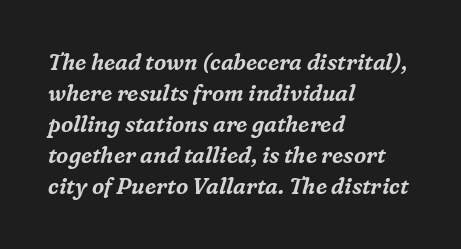
{"italic": "yes", "lean": "right", "slant_degrees": 16, "underline": "no", "align": "left", "line_spacing": "normal", "line_spacing_ratio": 1.41, "letter_spacing": "normal", "letter_spacing_em": 0.0, "glyph_px": 22}
